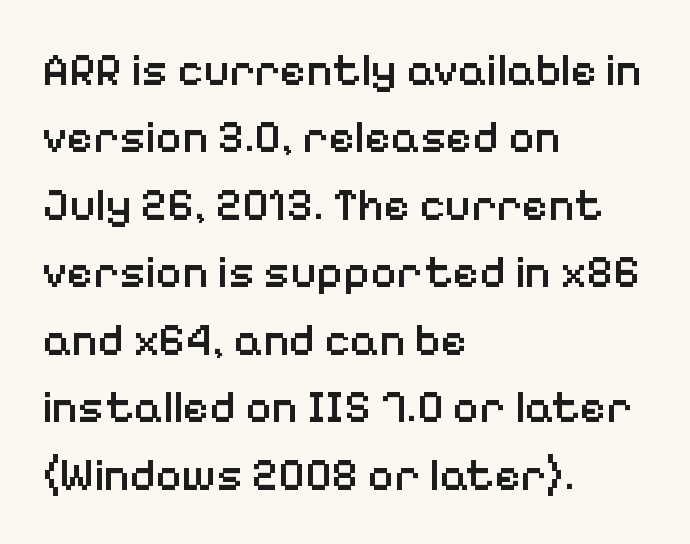
As a designer I'd log this as weight 600, semibold. If you measured baseline to baseline, you'd find a middling distance. What stands out about the letter spacing? Nothing — it is the standard amount. Posture: vertical. Each letter keeps its own natural width here, so spacing adapts to shape.
